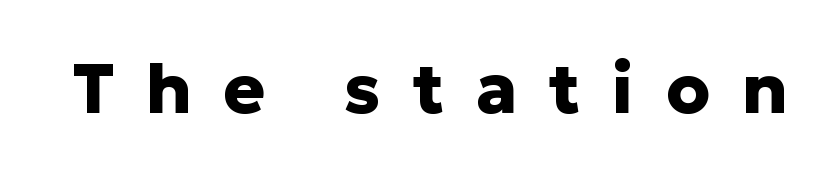
{"serif": "no", "italic": "no", "bold": "yes", "weight": "heavy", "width": "normal", "stroke_contrast": "low", "x_height": "medium", "monospaced": "no", "underline": "no", "letter_spacing": "wide", "letter_spacing_em": 0.45, "glyph_px": 70}
